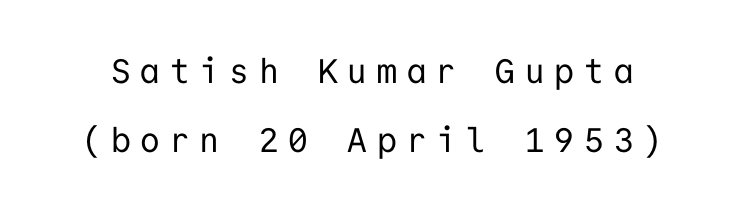
The image shows 34 px regular-weight sans-serif type, upright, monospaced; set loose line spacing (2.04x), unusually wide letter spacing (+0.29 em), not underlined; low stroke contrast and a medium x-height.
